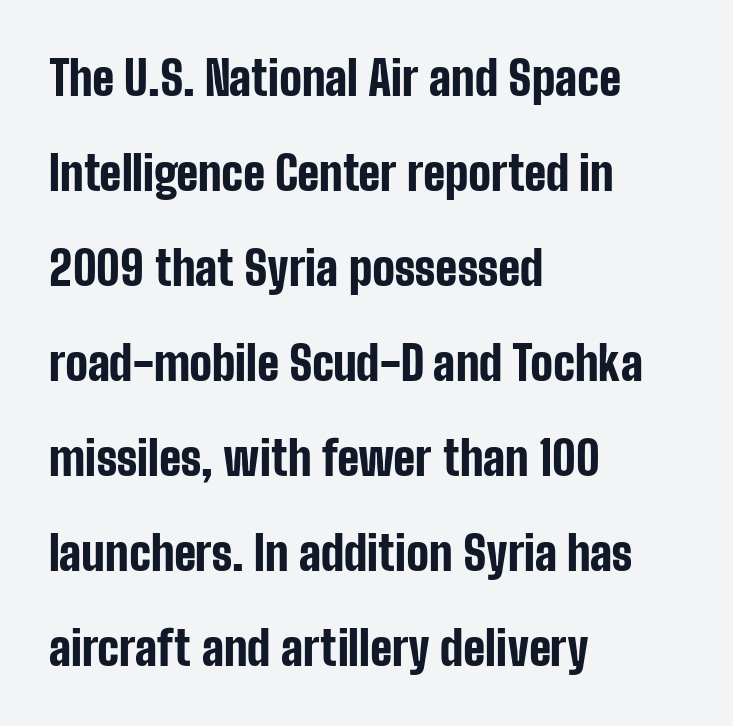
{"serif": "no", "italic": "no", "bold": "yes", "weight": "bold", "width": "condensed", "stroke_contrast": "low", "x_height": "medium", "monospaced": "no", "underline": "no", "align": "left", "line_spacing": "loose", "line_spacing_ratio": 2.02, "letter_spacing": "normal", "letter_spacing_em": 0.0, "glyph_px": 47}
